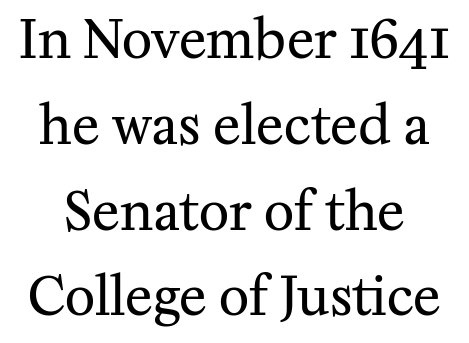
{"serif": "yes", "italic": "no", "bold": "no", "weight": "regular", "width": "normal", "stroke_contrast": "medium", "x_height": "medium", "monospaced": "no", "underline": "no", "line_spacing": "normal", "line_spacing_ratio": 1.65, "letter_spacing": "normal", "letter_spacing_em": 0.0, "glyph_px": 52}
